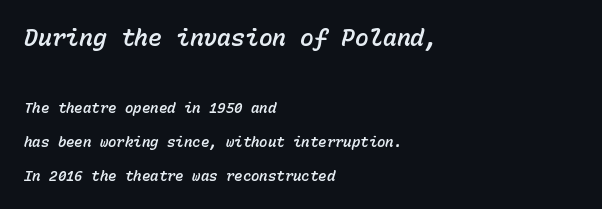
Q: Is the text italic (slanted)? A: Yes, it leans right by about 15 degrees.
Q: Is the text underlined? A: No.
Q: How is the paragraph aligned? A: Left-aligned.
Q: Is the spacing between letters normal or unusually wide? A: Normal.
Q: Is the spacing between lines tight, normal or loose? A: Loose.
Q: Which block of text is set in a larger size, the first (top) or the second (bottom)? A: The first (top) one.
